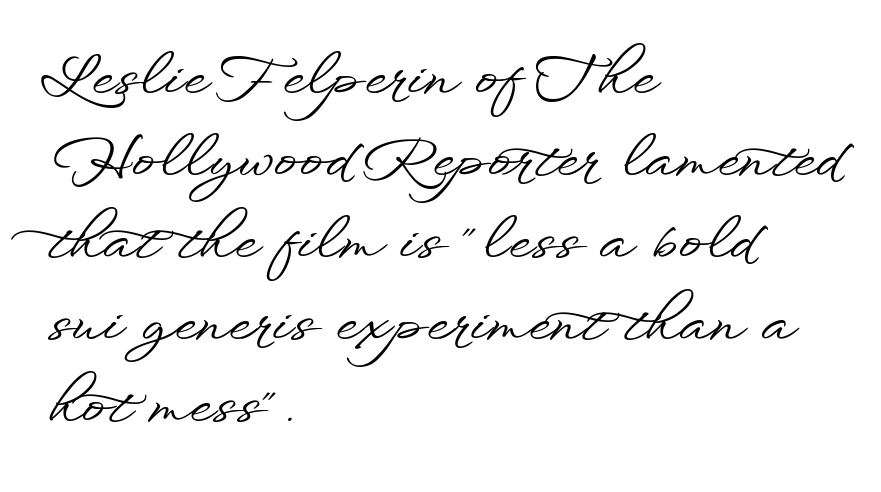
The passage shown has conventional tracking throughout. Line starts are locked; line ends wander. The words here are not underlined. The letters advance in unequal steps, a hallmark of proportional type.
